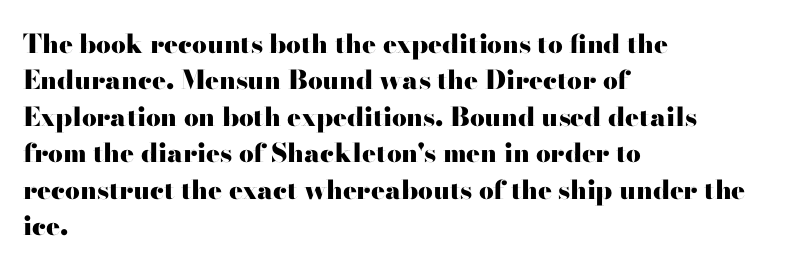
{"italic": "no", "bold": "yes", "underline": "no", "align": "left", "line_spacing": "normal", "line_spacing_ratio": 1.4, "letter_spacing": "normal", "letter_spacing_em": 0.0, "glyph_px": 26}
